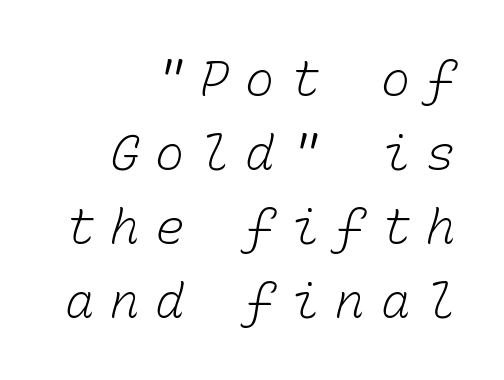
The image shows 49 px light type, monospaced; set right-aligned, normal line spacing (1.51x), unusually wide letter spacing (+0.32 em), not underlined; low stroke contrast and a medium x-height.
